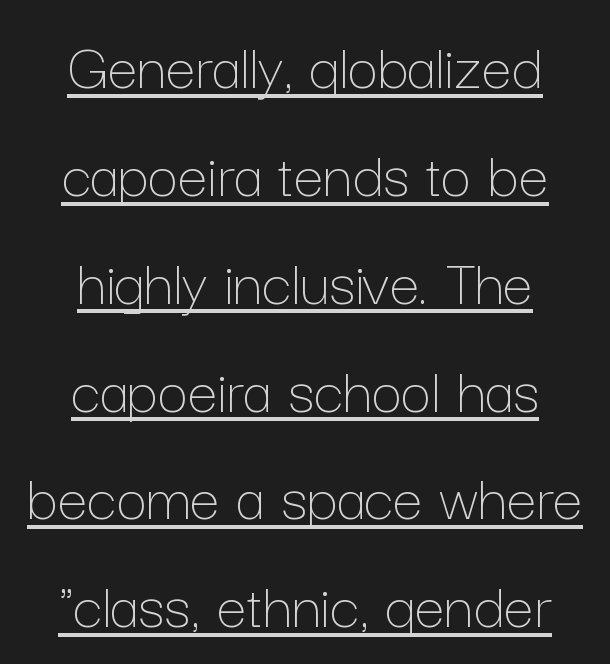
{"italic": "no", "bold": "no", "weight": "thin", "width": "normal", "stroke_contrast": "low", "x_height": "medium", "monospaced": "no", "underline": "yes", "align": "center", "line_spacing": "normal", "line_spacing_ratio": 1.61, "letter_spacing": "normal", "letter_spacing_em": 0.0, "glyph_px": 67}
